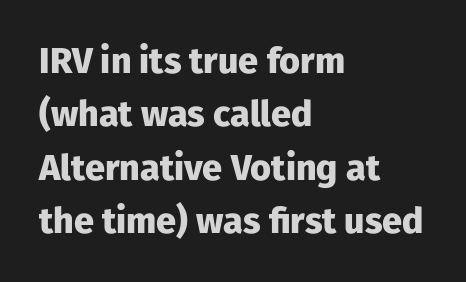
Q: Is the text bold? A: Yes.
Q: Is the text italic (slanted)? A: No, it is upright.
Q: Is the typeface a serif or a sans-serif typeface? A: Sans-serif.
Q: Is the text underlined? A: No.
Q: How is the paragraph aligned? A: Left-aligned.
Q: Is the spacing between letters normal or unusually wide? A: Normal.
Q: Is the spacing between lines tight, normal or loose? A: Normal.
Q: Width (condensed, normal, or wide)? A: Normal.
Q: Stroke contrast? A: Low.
Q: x-height? A: Medium.
Q: Monospaced? A: No.
